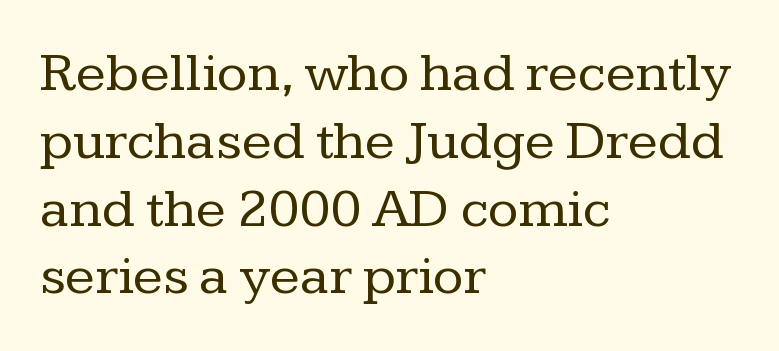
Character widths vary here, with narrow letters taking less room than wide ones. Letters have the restrained weight of plain body copy at most. Ordinary non-slanted type is in use. Is this a sans? No — the strokes have serifs.
